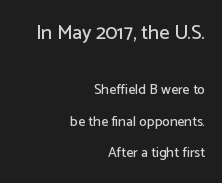
These lines keep a tight, regular rhythm from letter to letter. Descenders hang freely into open space. Vertically, the passage feels expansive, rows floating well apart. No italicization has been applied; the sample stays upright. Line ends are locked; line starts wander. Is the lower block the larger one? No — the upper block carries the bigger type.
